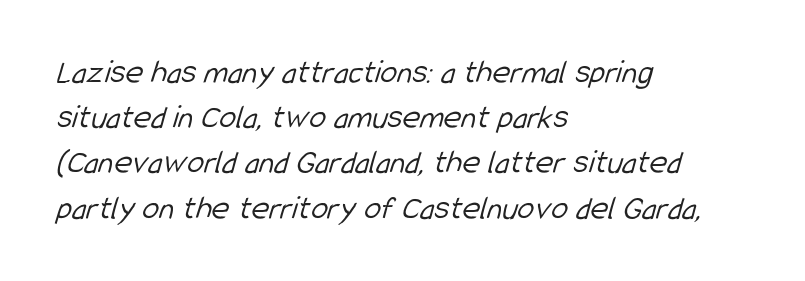
Plain, unruled lines of type. Standard letterfit; no display-style spreading of the glyphs. Weight: in the light-to-regular range. The rendering anchors every line to the left-hand side. Successive baselines arrive at the customary interval.
